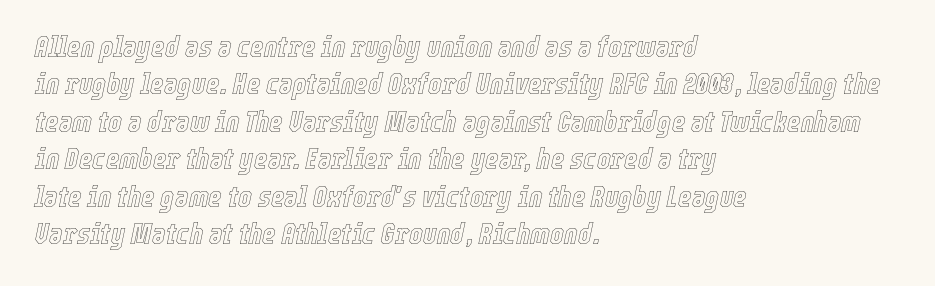
Q: Is the text italic (slanted)? A: Yes, it leans right by about 12 degrees.
Q: Is the text underlined? A: No.
Q: How is the paragraph aligned? A: Left-aligned.
Q: Is the spacing between letters normal or unusually wide? A: Normal.
Q: Is the spacing between lines tight, normal or loose? A: Normal.
Q: Width (condensed, normal, or wide)? A: Condensed.
Q: x-height? A: Medium.
Q: Monospaced? A: No.
